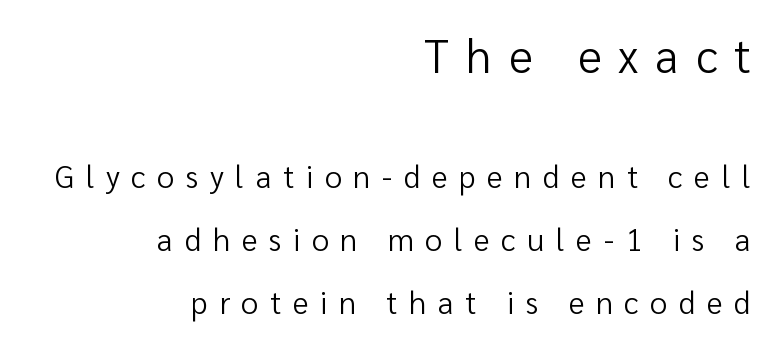
{"serif": "no", "italic": "no", "bold": "no", "weight": "regular", "width": "normal", "stroke_contrast": "low", "x_height": "medium", "monospaced": "no", "underline": "no", "align": "right", "line_spacing": "loose", "line_spacing_ratio": 2.04, "letter_spacing": "wide", "letter_spacing_em": 0.37, "larger_block": "first", "size_ratio": 1.48, "glyph_px": 46}
